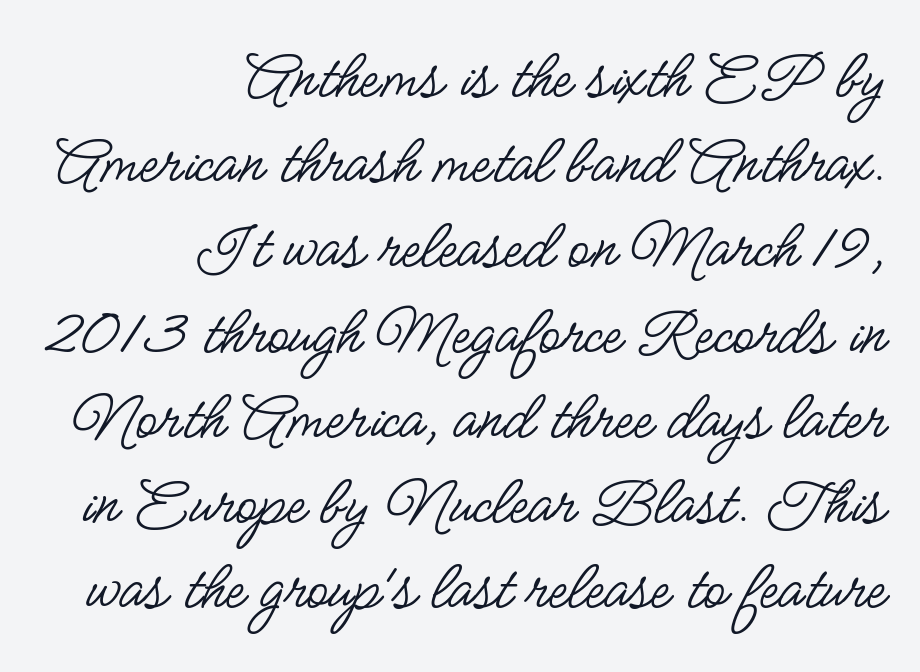
The image shows 71 px regular-weight, condensed sans-serif type; set right-aligned, line spacing 1.2x, normal letter spacing, not underlined; low stroke contrast and a small x-height.
